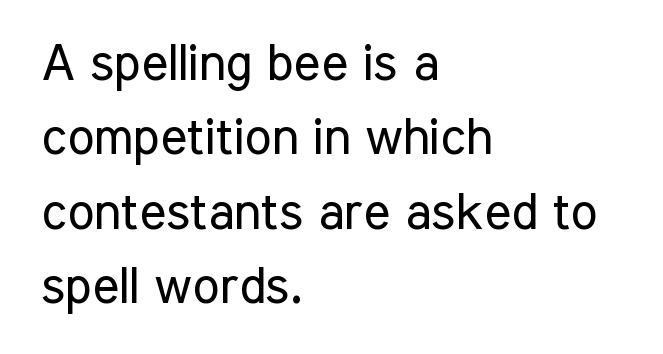
The image shows 51 px regular-weight, condensed sans-serif type, upright; set left-aligned, normal line spacing (1.46x), normal letter spacing, not underlined; low stroke contrast and a medium x-height.
